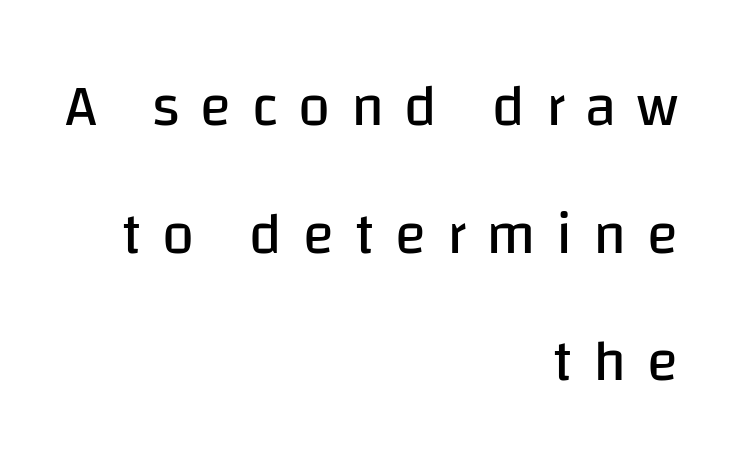
Q: Is the text bold? A: No.
Q: Is the text italic (slanted)? A: No, it is upright.
Q: Is the typeface a serif or a sans-serif typeface? A: Sans-serif.
Q: Is the text underlined? A: No.
Q: How is the paragraph aligned? A: Right-aligned.
Q: Is the spacing between letters normal or unusually wide? A: Unusually wide.
Q: Is the spacing between lines tight, normal or loose? A: Loose.
Q: Width (condensed, normal, or wide)? A: Normal.
Q: Stroke contrast? A: Low.
Q: x-height? A: Large.
Q: Monospaced? A: No.
